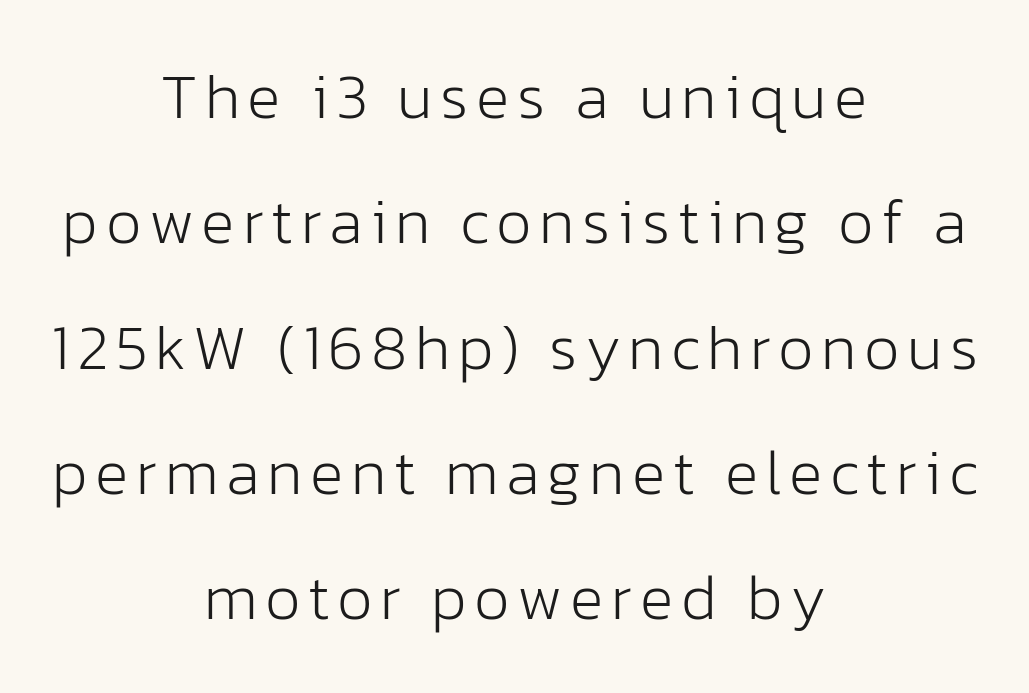
{"serif": "no", "italic": "no", "bold": "no", "weight": "light", "width": "normal", "stroke_contrast": "low", "x_height": "medium", "monospaced": "no", "underline": "no", "align": "center", "line_spacing": "loose", "line_spacing_ratio": 1.99, "glyph_px": 63}
